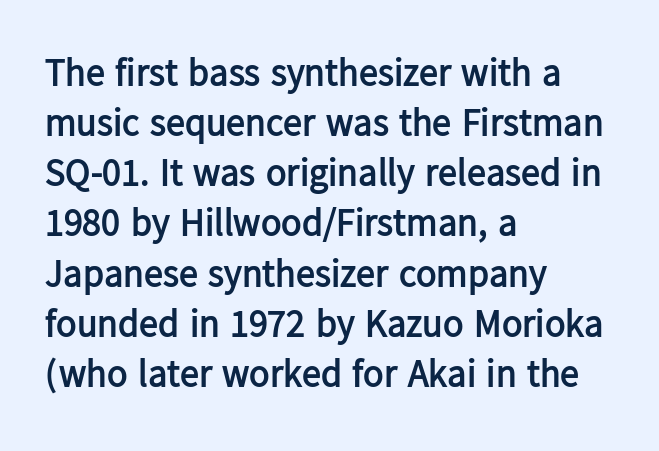
Q: Is the text bold? A: Yes.
Q: Is the text italic (slanted)? A: No, it is upright.
Q: Is the typeface a serif or a sans-serif typeface? A: Sans-serif.
Q: Is the text underlined? A: No.
Q: How is the paragraph aligned? A: Left-aligned.
Q: Is the spacing between letters normal or unusually wide? A: Normal.
Q: Is the spacing between lines tight, normal or loose? A: Normal.
Q: Width (condensed, normal, or wide)? A: Normal.
Q: Stroke contrast? A: Low.
Q: x-height? A: Medium.
Q: Monospaced? A: No.
